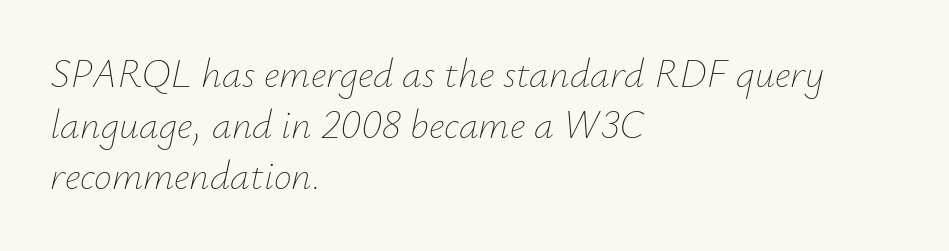
{"italic": "yes", "lean": "right", "slant_degrees": 12, "bold": "no", "weight": "thin", "width": "normal", "stroke_contrast": "low", "x_height": "small", "monospaced": "no", "underline": "no", "align": "left", "line_spacing": "normal", "line_spacing_ratio": 1.27, "letter_spacing": "normal", "letter_spacing_em": 0.0, "glyph_px": 40}
